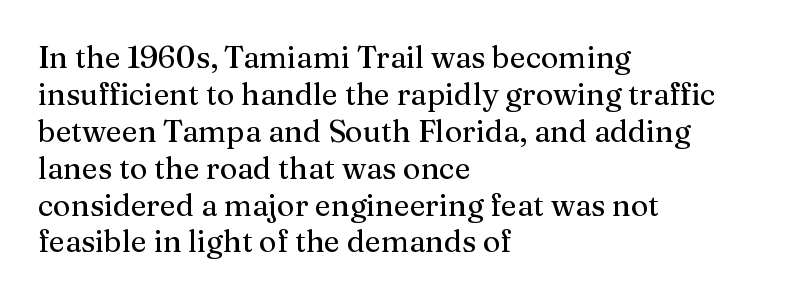
Think of a printed novel: that variable character pitch is what you see here. Where is the straight margin? On the left. The passage shown is not underscored anywhere. This rendering leaves character spacing at its baseline value.
